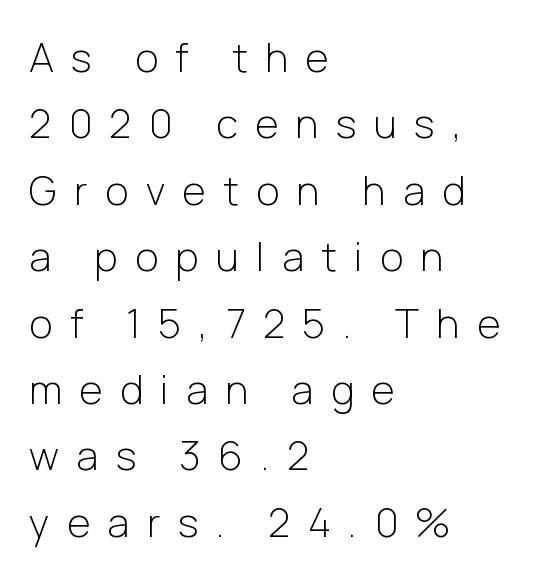
The image shows 40 px light sans-serif type, upright; set left-aligned, normal line spacing (1.66x), unusually wide letter spacing (+0.44 em), not underlined; low stroke contrast and a medium x-height.
